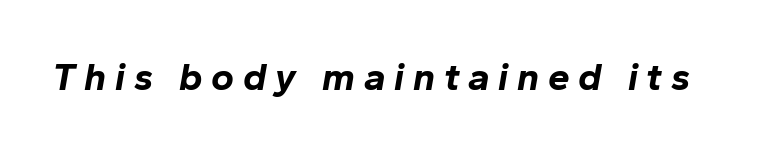
Each word looks stretched out because of the extra space between its letters. Only glyphs here, with clear space below each row. Notice how the stems are inclined rather than vertical — that's the hallmark of italics. These lines carry a lot of weight — the face is fully bold. You could not count columns in this text — the font is proportionally spaced.
